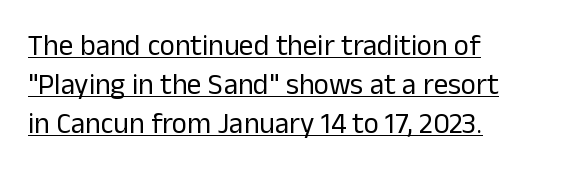
Q: Is the text bold? A: No.
Q: Is the text italic (slanted)? A: No, it is upright.
Q: Is the typeface a serif or a sans-serif typeface? A: Sans-serif.
Q: Is the text underlined? A: Yes.
Q: How is the paragraph aligned? A: Left-aligned.
Q: Is the spacing between letters normal or unusually wide? A: Normal.
Q: Is the spacing between lines tight, normal or loose? A: Normal.
Q: Width (condensed, normal, or wide)? A: Normal.
Q: Stroke contrast? A: Low.
Q: x-height? A: Medium.
Q: Monospaced? A: No.
